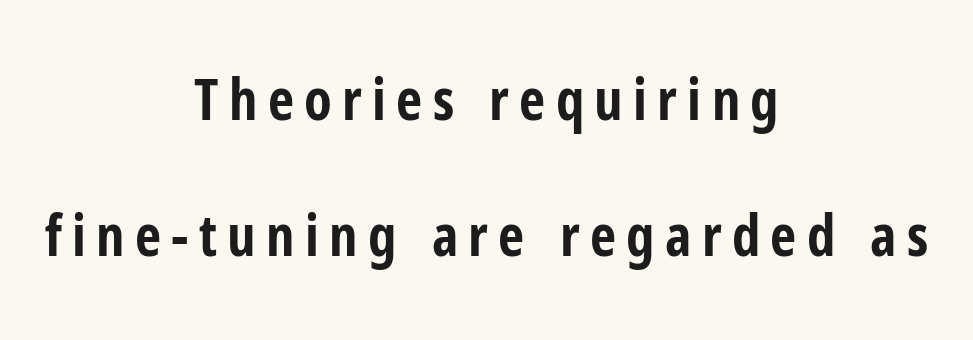
Notice the wide empty band between every row — that's loose leading. Nope, not italic — everything's standing straight. Set as a true bold cut, around the 700 mark. Letterform terminals end flat and unadorned throughout the passage. If you folded the block vertically in half, each line would mirror itself in length.
